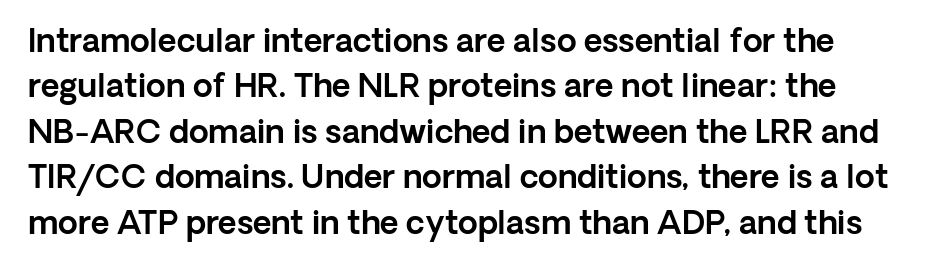
The image shows 32 px sans-serif type, upright; set normal line spacing (1.42x), normal letter spacing, not underlined; a medium x-height.
